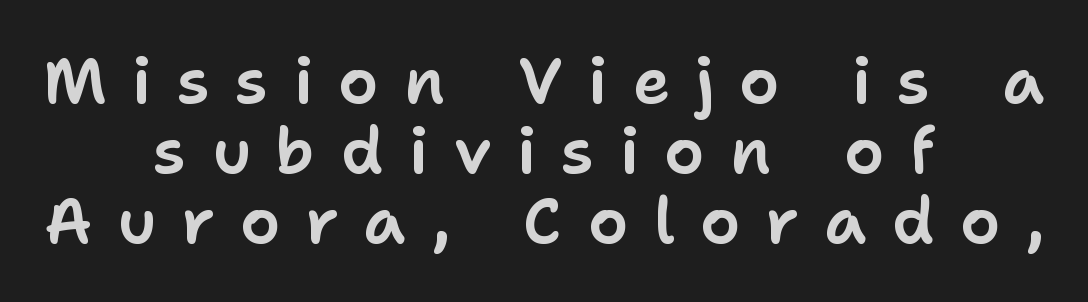
Q: Is the text italic (slanted)? A: No, it is upright.
Q: Is the typeface a serif or a sans-serif typeface? A: Sans-serif.
Q: Is the text underlined? A: No.
Q: How is the paragraph aligned? A: Centered.
Q: Is the spacing between letters normal or unusually wide? A: Unusually wide.
Q: Is the spacing between lines tight, normal or loose? A: Tight.
Q: Width (condensed, normal, or wide)? A: Normal.
Q: Stroke contrast? A: Low.
Q: x-height? A: Medium.
Q: Monospaced? A: No.
